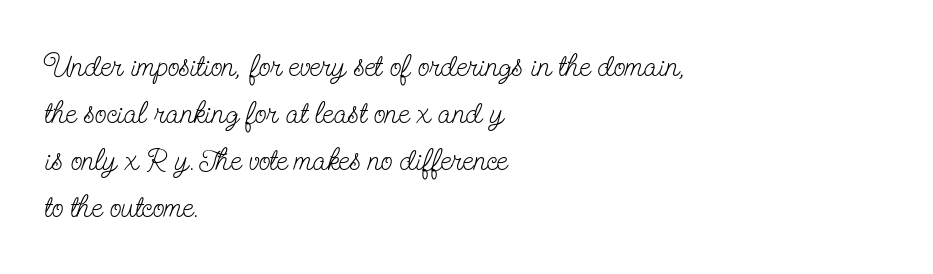
{"serif": "yes", "bold": "no", "weight": "light", "width": "condensed", "stroke_contrast": "low", "x_height": "small", "monospaced": "no", "underline": "no", "align": "left", "line_spacing": "normal", "line_spacing_ratio": 1.52, "letter_spacing": "normal", "letter_spacing_em": 0.0, "glyph_px": 31}
